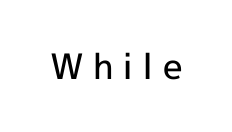
The image shows 35 px semibold sans-serif type, upright; set unusually wide letter spacing (+0.26 em), not underlined; a medium x-height.
